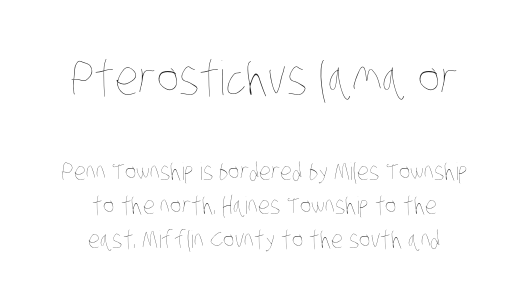
The image shows 47 px thin, condensed type; set centered, normal line spacing (1.42x), normal letter spacing, not underlined; the first (top) block is 1.96x larger; low stroke contrast and a large x-height.
